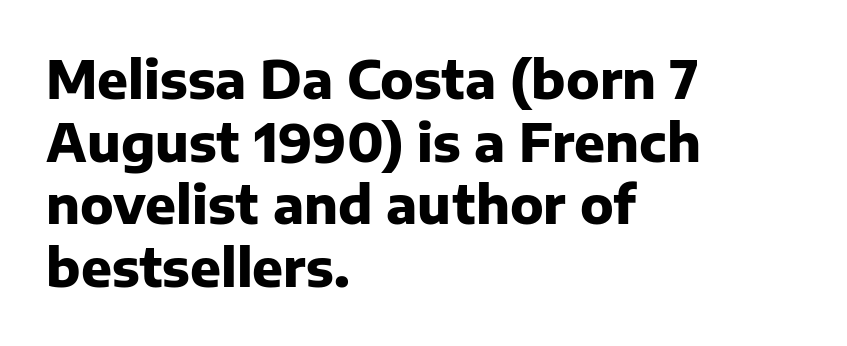
The image shows 51 px heavy sans-serif type, upright; set left-aligned, line spacing 1.23x, normal letter spacing, not underlined; low stroke contrast and a medium x-height.
